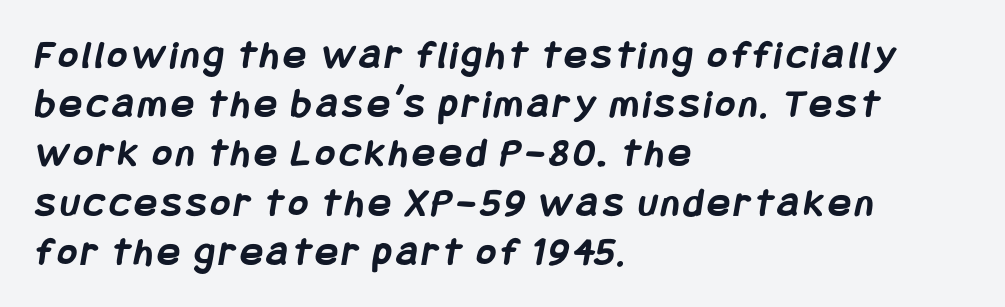
The image shows 41 px semibold, condensed sans-serif type; set left-aligned, line spacing 1.2x, not underlined; low stroke contrast and a large x-height.
